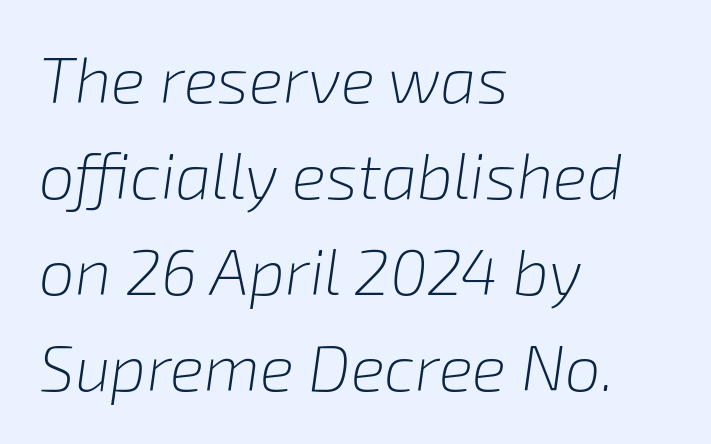
{"italic": "yes", "lean": "right", "slant_degrees": 8, "bold": "no", "weight": "light", "width": "normal", "stroke_contrast": "low", "x_height": "medium", "monospaced": "no", "underline": "no", "align": "left", "line_spacing": "normal", "line_spacing_ratio": 1.5, "letter_spacing": "normal", "letter_spacing_em": 0.0, "glyph_px": 64}
